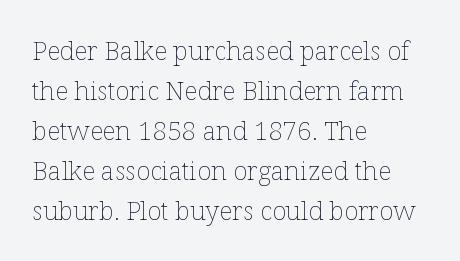
{"italic": "no", "bold": "no", "underline": "no", "align": "left", "line_spacing": "normal", "line_spacing_ratio": 1.54, "letter_spacing": "normal", "letter_spacing_em": 0.0, "glyph_px": 26}
